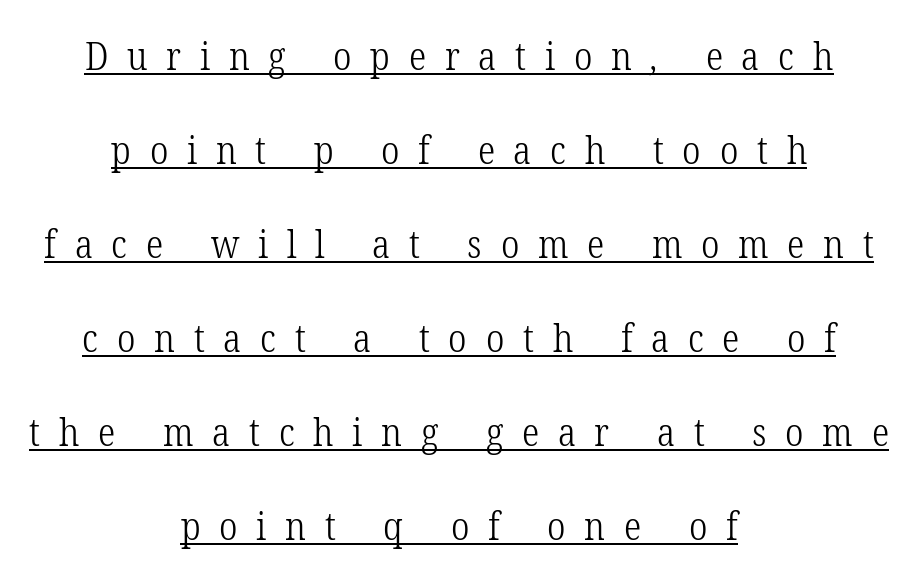
Q: Is the text bold? A: No.
Q: Is the typeface a serif or a sans-serif typeface? A: Serif.
Q: Is the text underlined? A: Yes.
Q: How is the paragraph aligned? A: Centered.
Q: Is the spacing between letters normal or unusually wide? A: Unusually wide.
Q: Is the spacing between lines tight, normal or loose? A: Loose.
Q: Width (condensed, normal, or wide)? A: Condensed.
Q: Stroke contrast? A: Low.
Q: x-height? A: Medium.
Q: Monospaced? A: No.
